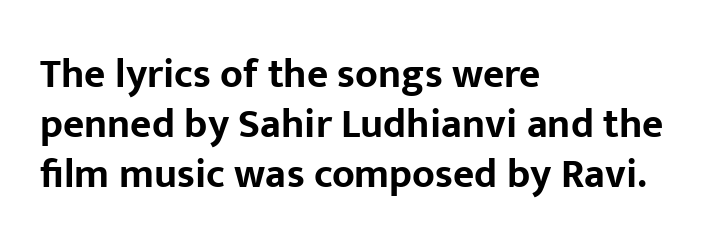
{"serif": "no", "italic": "no", "bold": "yes", "weight": "bold", "width": "normal", "stroke_contrast": "low", "x_height": "medium", "monospaced": "no", "underline": "no", "align": "left", "line_spacing_ratio": 1.22, "letter_spacing": "normal", "letter_spacing_em": 0.0, "glyph_px": 41}
